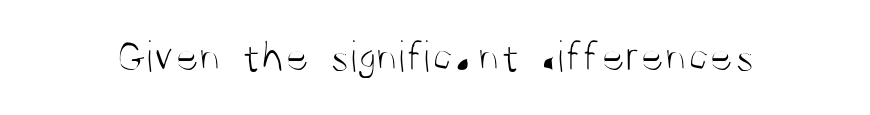
The weight tops out at a normal text grade. Looks like regular typesetting: each glyph gets only the width it needs. Tall strokes in this sample are plumb rather than angled. A bare baseline throughout the passage. The letters sit at their default tracking, neither squeezed nor spread. This is sans-serif lettering, the kind often seen on screens and signage.
